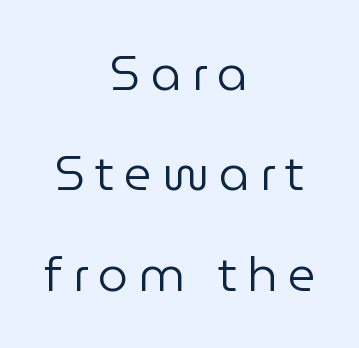
Q: Is the text bold? A: No.
Q: Is the text italic (slanted)? A: No, it is upright.
Q: Is the typeface a serif or a sans-serif typeface? A: Sans-serif.
Q: Is the text underlined? A: No.
Q: How is the paragraph aligned? A: Centered.
Q: Is the spacing between letters normal or unusually wide? A: Unusually wide.
Q: Is the spacing between lines tight, normal or loose? A: Loose.
Q: Width (condensed, normal, or wide)? A: Normal.
Q: Stroke contrast? A: Low.
Q: x-height? A: Medium.
Q: Monospaced? A: No.
